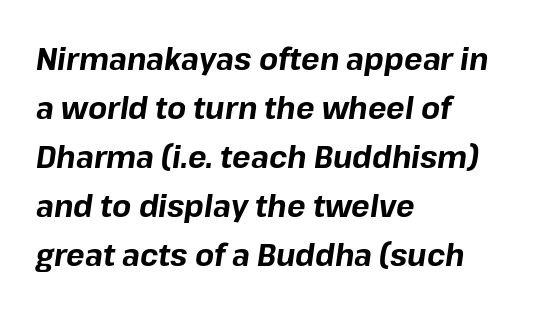
Horizontal bands of white between lines are of average thickness. The area under the type is left untouched. Slanted lettering throughout. Typesetter's note: full bold, strokes at maximum text heaviness. Left-aligned paragraph, ragged on the right.
